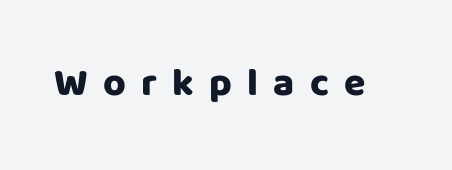
Q: Is the text italic (slanted)? A: No, it is upright.
Q: Is the typeface a serif or a sans-serif typeface? A: Sans-serif.
Q: Is the text underlined? A: No.
Q: Is the spacing between letters normal or unusually wide? A: Unusually wide.
Q: Width (condensed, normal, or wide)? A: Normal.
Q: Stroke contrast? A: Low.
Q: x-height? A: Large.
Q: Monospaced? A: No.
